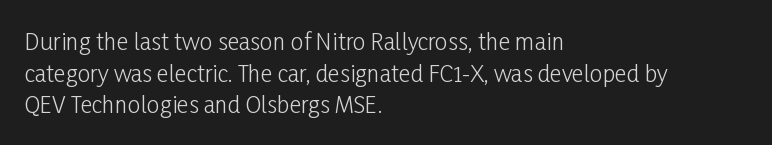
{"italic": "no", "bold": "no", "underline": "no", "align": "left", "line_spacing": "normal", "line_spacing_ratio": 1.38, "letter_spacing": "normal", "letter_spacing_em": 0.0, "glyph_px": 23}
